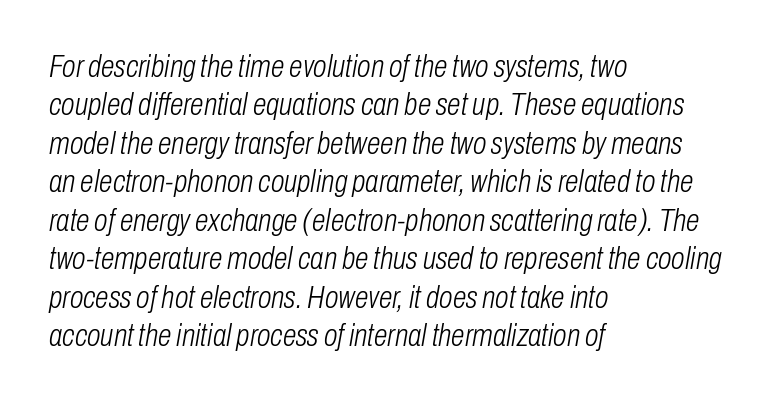
This rendering uses left alignment, leaving the right contour irregular. You could call the tracking neutral — neither tight nor loose. This sample has the flowing, uneven cadence of proportional lettering. The letters are slanted; this is an italic face.
